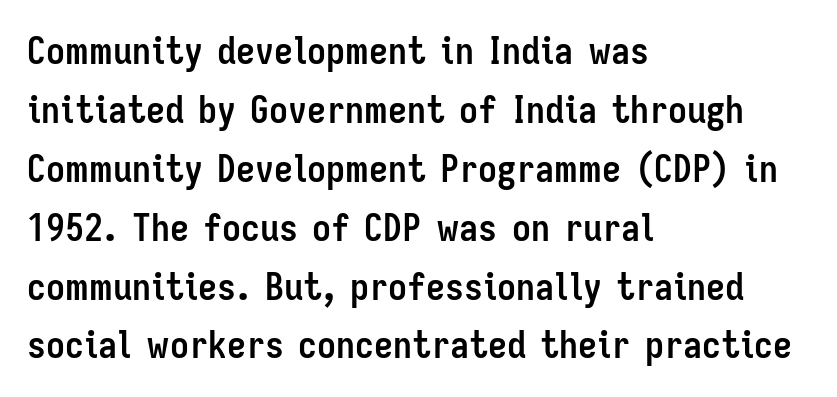
{"serif": "no", "italic": "no", "bold": "yes", "weight": "semibold", "width": "condensed", "stroke_contrast": "low", "x_height": "medium", "monospaced": "no", "underline": "no", "align": "left", "line_spacing": "normal", "line_spacing_ratio": 1.55, "letter_spacing": "normal", "letter_spacing_em": 0.0, "glyph_px": 38}
